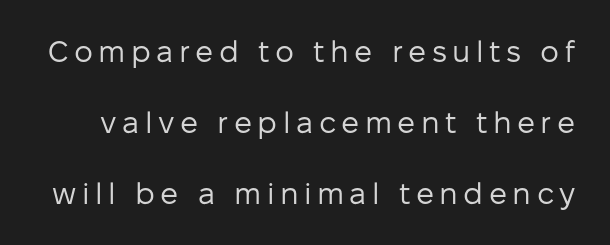
A typesetter would call this proportional, since set widths differ per character. This rendering features lettering with no underline. The type family on display is of the sans-serif kind. The cut favours lightness, reaching ordinary text weight at its darkest.
